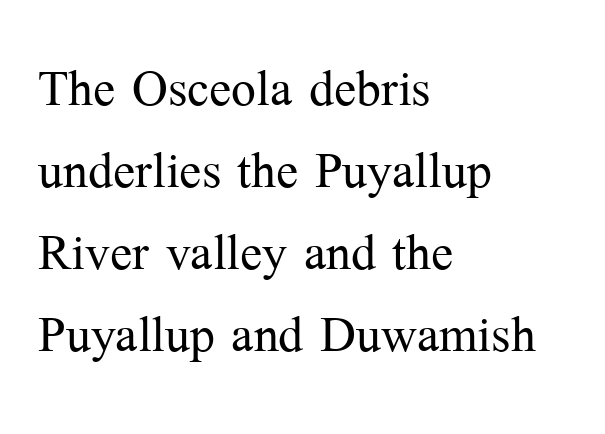
Rendered with straight, roman letterforms. Is this a fixed-width face? No — the glyphs have proportional, varying widths. A quiet, ordinary-to-light weight characterises the typeface. The designer went with a serif here, giving each stem small feet. The rag falls on the right side of this text block. The space directly below the letters is spotless.
